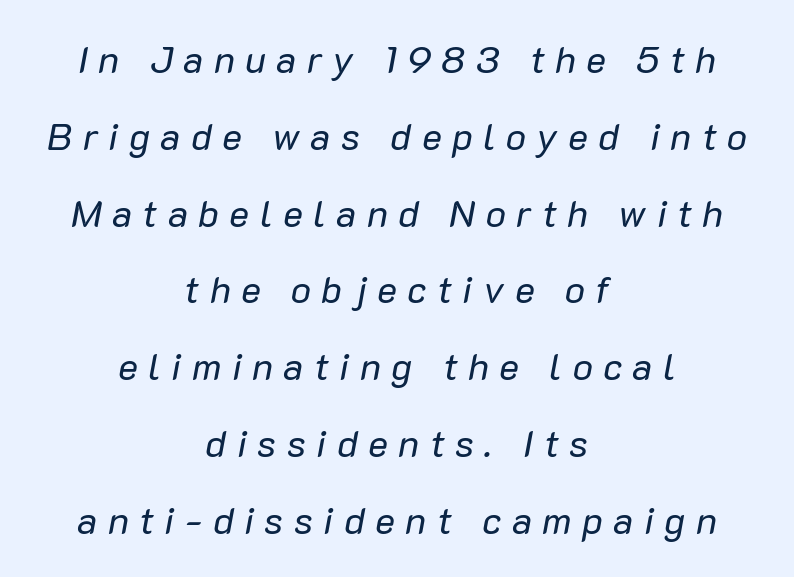
Q: Is the text bold? A: No.
Q: Is the text italic (slanted)? A: Yes, it leans right by about 10 degrees.
Q: Is the text underlined? A: No.
Q: How is the paragraph aligned? A: Centered.
Q: Is the spacing between letters normal or unusually wide? A: Unusually wide.
Q: Is the spacing between lines tight, normal or loose? A: Loose.
Q: Width (condensed, normal, or wide)? A: Normal.
Q: Stroke contrast? A: Low.
Q: x-height? A: Medium.
Q: Monospaced? A: No.
